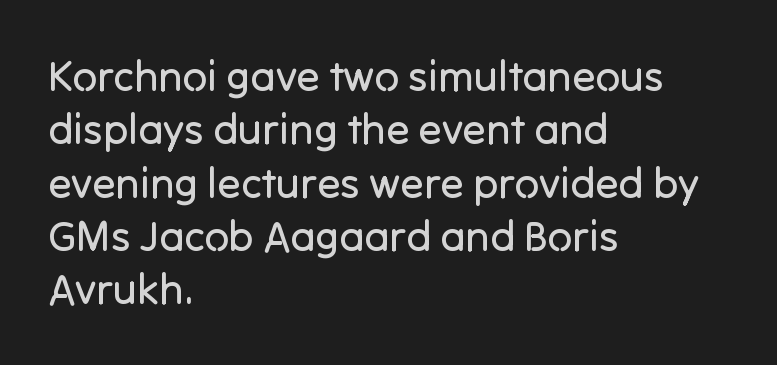
The image shows 43 px regular-weight sans-serif type, upright; set left-aligned, line spacing 1.24x, normal letter spacing, not underlined; low stroke contrast and a medium x-height.
